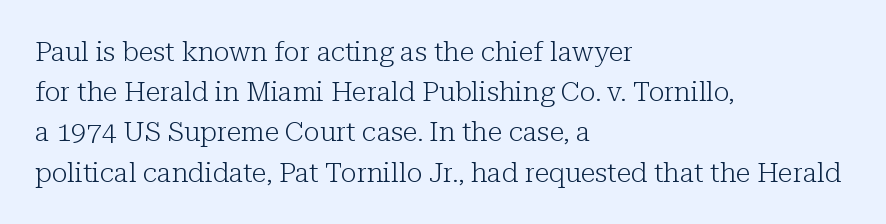
The paragraph shown leans on its left margin. Has an underline been added? It has not. The font's upright variant was chosen for this text. The cut favours lightness, reaching ordinary text weight at its darkest.
